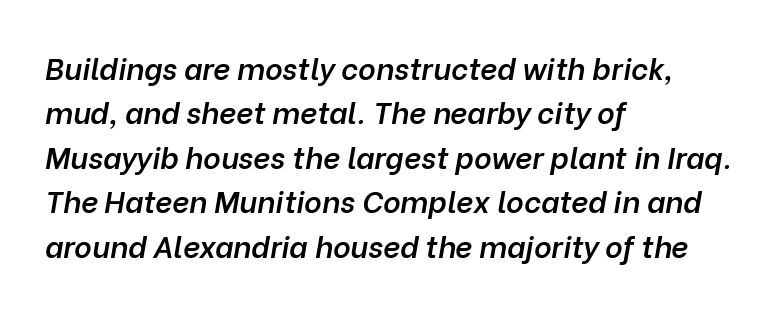
Each glyph is drawn with semibold strokes, heavier than normal yet not fully bold. Interline gaps are of average width in this sample. Here the designer chose a conventional face with non-uniform glyph widths. Short and long lines alike share a common starting point at left.
